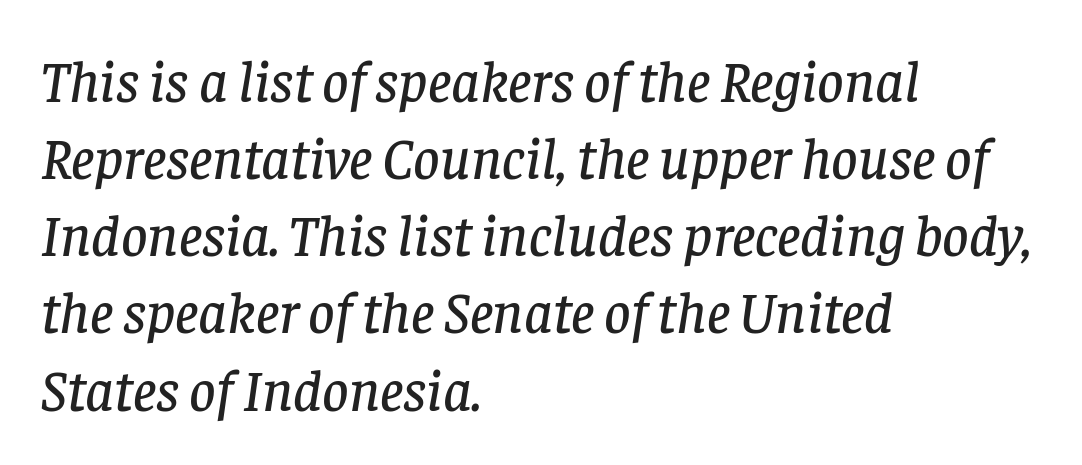
{"serif": "yes", "italic": "yes", "lean": "right", "slant_degrees": 8, "width": "normal", "stroke_contrast": "low", "x_height": "large", "monospaced": "no", "underline": "no", "align": "left", "line_spacing": "normal", "line_spacing_ratio": 1.33, "letter_spacing": "normal", "letter_spacing_em": 0.0, "glyph_px": 58}
